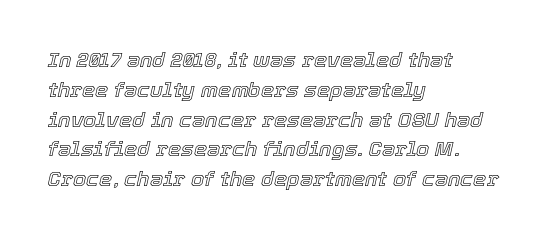
The image shows 21 px text type, italic (leaning right); set left-aligned, normal line spacing (1.42x), normal letter spacing, not underlined.
